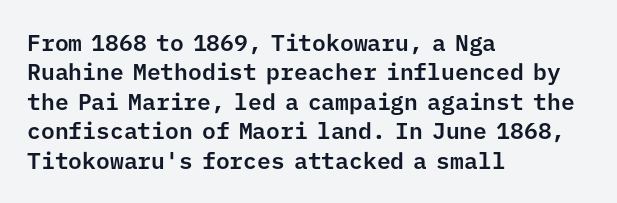
One-word summary of the alignment: left. Posture: vertical. The tracking reads as untouched default to a designer's eye. Each row of text sits above clean, open space. Does the leading feel generous? No, just average.
